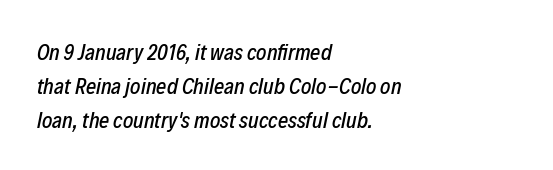
Does the copy run flush right? No — it runs flush left. Spacing between characters is what you'd get straight out of the box. The designer left line spacing at the default. A typesetter would mark this as italic.
